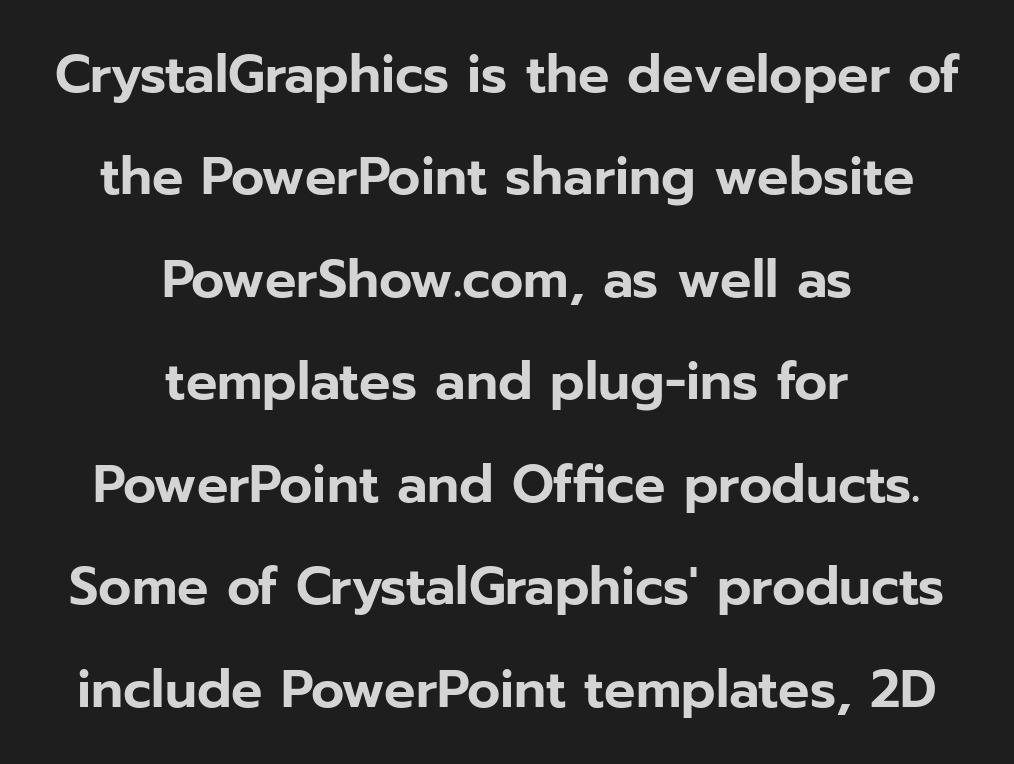
The image shows 52 px sans-serif type, upright; set centered, loose line spacing (1.97x), normal letter spacing, not underlined; low stroke contrast and a medium x-height.
